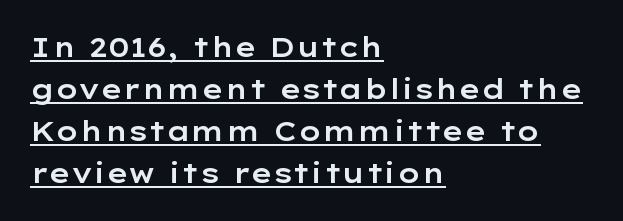
Q: Is the text italic (slanted)? A: No, it is upright.
Q: Is the text underlined? A: Yes.
Q: How is the paragraph aligned? A: Left-aligned.
Q: Is the spacing between letters normal or unusually wide? A: Normal.
Q: Is the spacing between lines tight, normal or loose? A: Normal.
